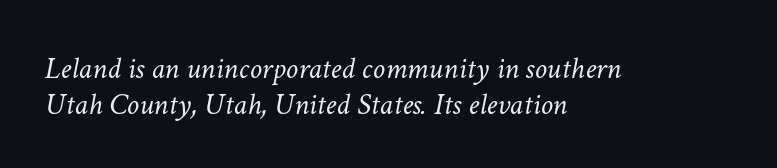
The image shows 31 px light type, italic (leaning right); set left-aligned, line spacing 1.16x, normal letter spacing, not underlined; low stroke contrast and a medium x-height.
